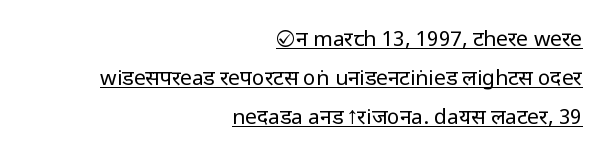
Q: Is the text bold? A: No.
Q: Is the text italic (slanted)? A: No, it is upright.
Q: Is the text underlined? A: Yes.
Q: How is the paragraph aligned? A: Right-aligned.
Q: Is the spacing between letters normal or unusually wide? A: Normal.
